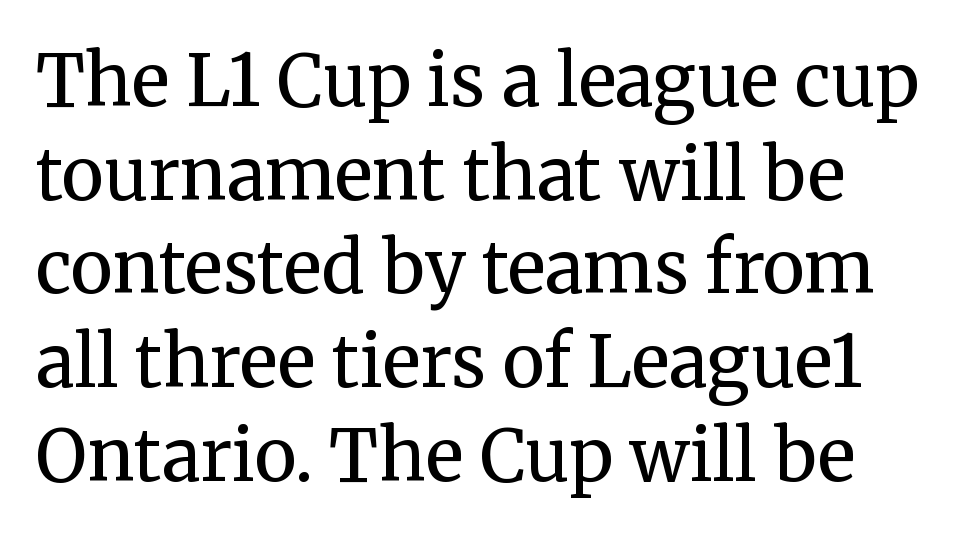
Q: Is the text bold? A: No.
Q: Is the text italic (slanted)? A: No, it is upright.
Q: Is the typeface a serif or a sans-serif typeface? A: Serif.
Q: Is the text underlined? A: No.
Q: Is the spacing between letters normal or unusually wide? A: Normal.
Q: Is the spacing between lines tight, normal or loose? A: Normal.
Q: Width (condensed, normal, or wide)? A: Normal.
Q: Stroke contrast? A: Medium.
Q: x-height? A: Medium.
Q: Monospaced? A: No.
